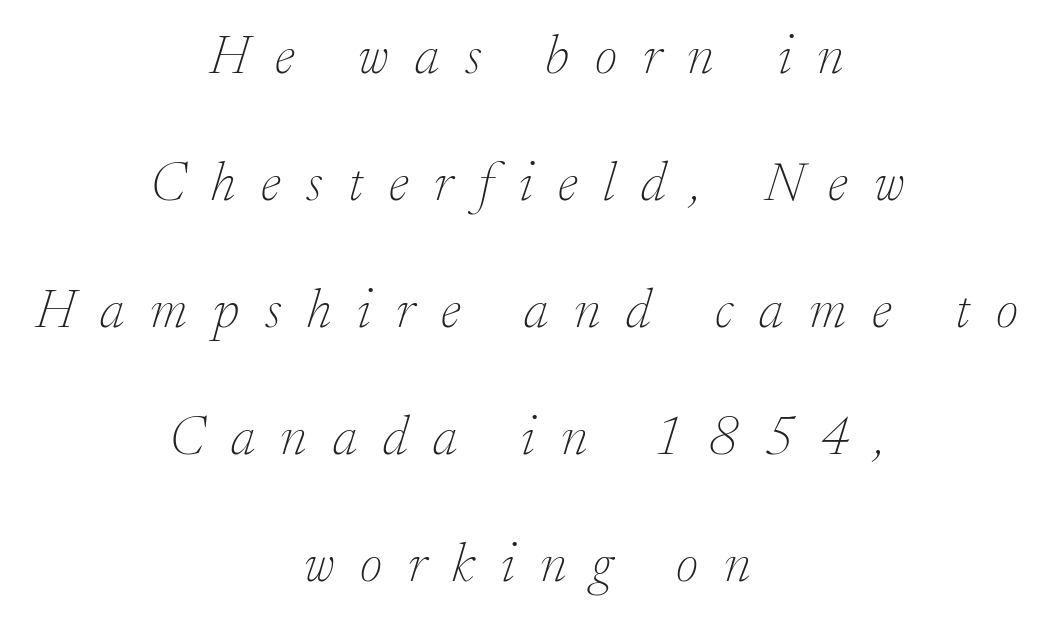
This rendering widens character spacing well past its baseline value. These lines are rendered in a variable-pitch font. Caption: multi-line text, centered on the measure. This sample uses a serif face.
